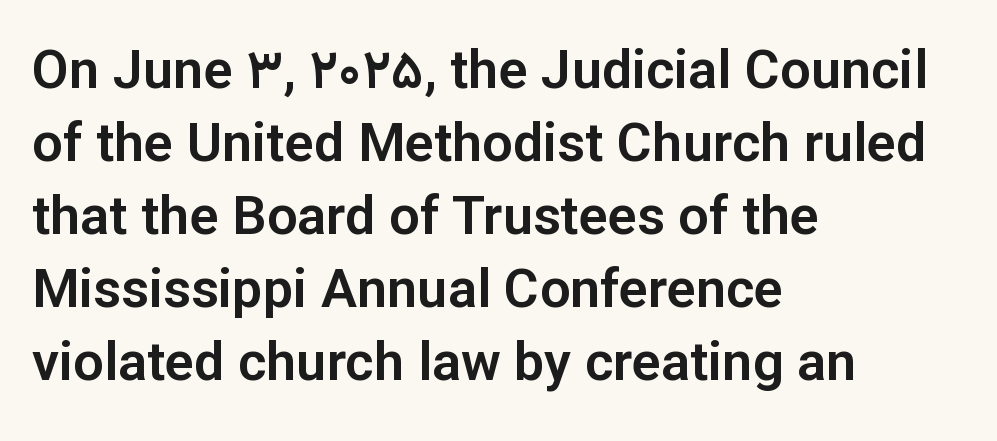
The image shows 54 px sans-serif type, upright; set left-aligned, normal line spacing (1.35x), normal letter spacing, not underlined; low stroke contrast and a medium x-height.
